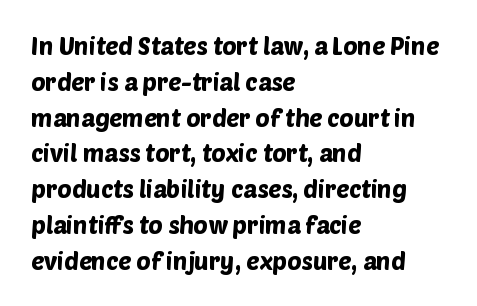
{"underline": "no", "align": "left", "line_spacing": "normal", "line_spacing_ratio": 1.49, "letter_spacing": "normal", "letter_spacing_em": 0.0, "glyph_px": 24}
